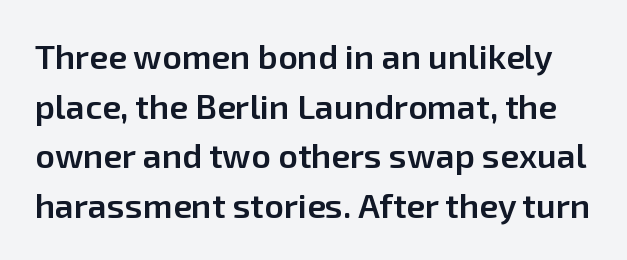
Bare-footed words on every line. You could not count columns in this text — the font is proportionally spaced. Is there much room between lines? A standard amount, neither cramped nor airy. A typesetter would call this zero additional tracking. The passage shown is typeset with a sans-serif family. Upright lettering throughout.
